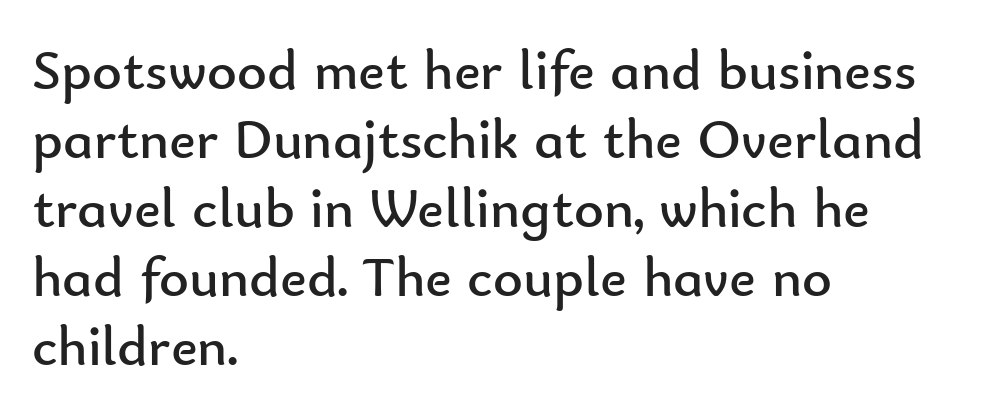
{"serif": "no", "italic": "no", "bold": "no", "weight": "regular", "width": "normal", "stroke_contrast": "low", "x_height": "small", "monospaced": "no", "underline": "no", "align": "left", "line_spacing_ratio": 1.21, "letter_spacing": "normal", "letter_spacing_em": 0.0, "glyph_px": 57}
